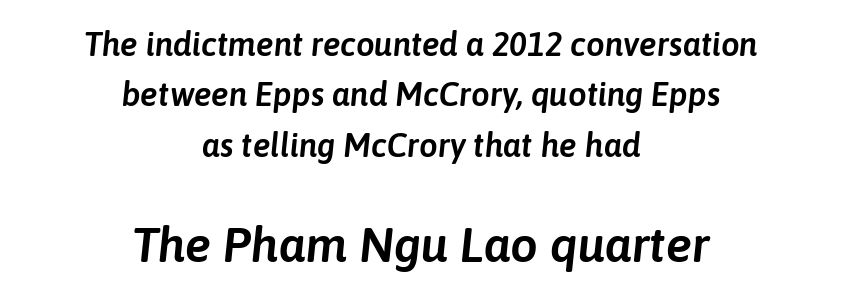
The image shows 49 px text type, italic (leaning right); set centered, normal line spacing (1.53x), normal letter spacing, not underlined; the second (bottom) block is 1.48x larger; low stroke contrast and a medium x-height.
